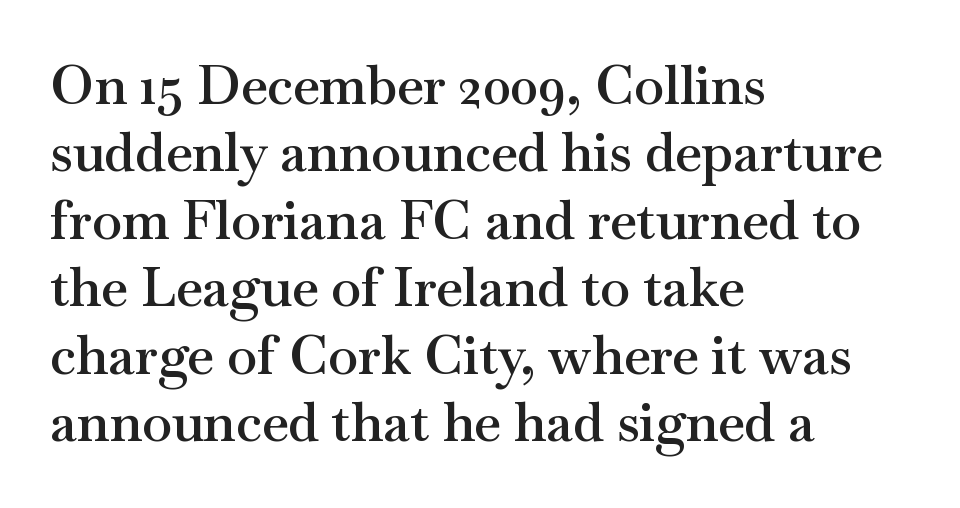
{"serif": "yes", "italic": "no", "bold": "semi", "weight": "semibold", "width": "wide", "stroke_contrast": "medium", "x_height": "small", "monospaced": "no", "underline": "no", "align": "left", "line_spacing": "normal", "line_spacing_ratio": 1.25, "letter_spacing": "normal", "letter_spacing_em": 0.0, "glyph_px": 54}
